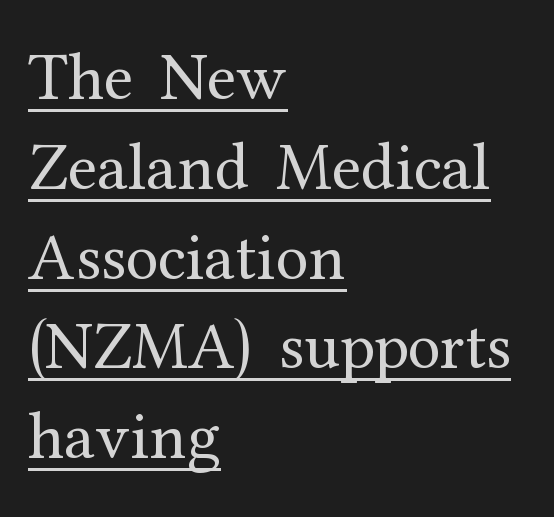
This rendering leaves character spacing at its baseline value. These characters rest on top of a visible drawn line. Reading down the block, your eye returns to a fixed left position each line. Regarding serifs, this sample has them. Evenly set lines give the paragraph a standard silhouette. Upright lettering throughout.
